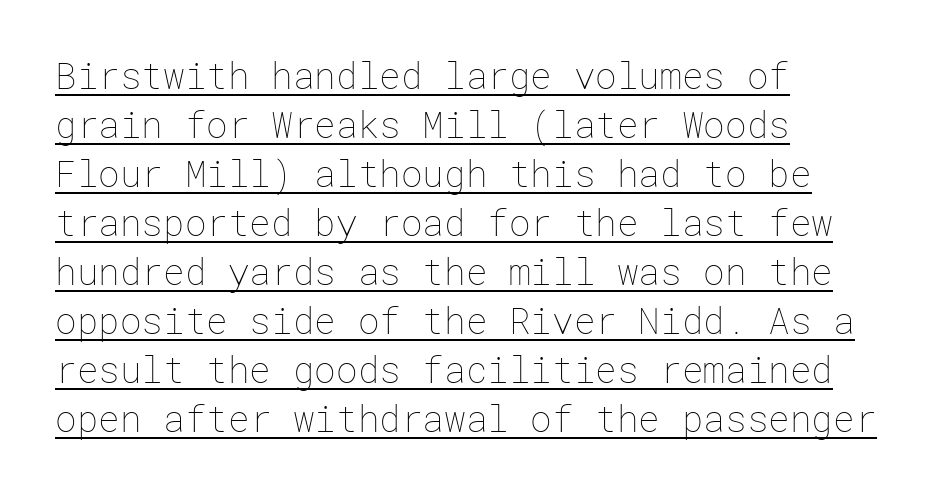
{"italic": "no", "bold": "no", "weight": "thin", "width": "normal", "stroke_contrast": "low", "x_height": "medium", "underline": "yes", "align": "left", "line_spacing": "normal", "line_spacing_ratio": 1.36, "letter_spacing": "normal", "letter_spacing_em": 0.0, "glyph_px": 36}
